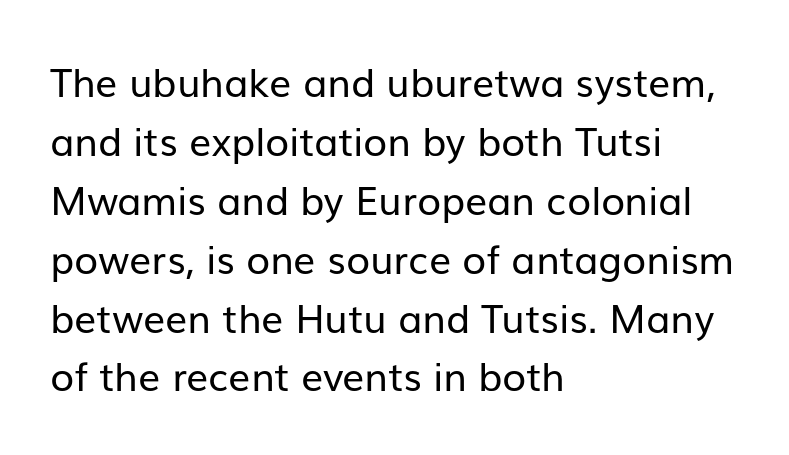
Check where the strokes stop: nothing finishes them off — pure sans. Short note: letters normally spaced. Compared with a typical body face, this is equally light or lighter still. Characters remain perfectly vertical along every line. Each row of text sits above clean, open space.
